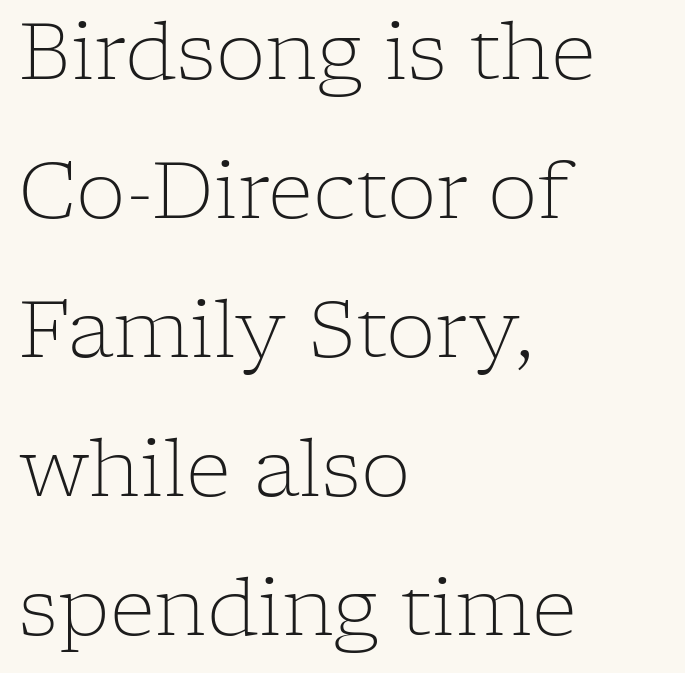
Looks like regular typesetting: each glyph gets only the width it needs. Letterform terminals end in serifs throughout the passage. You can tell it's not italic because the verticals are truly vertical. This sample uses plain, unmodified letter spacing. Underlining? Definitely not there.
